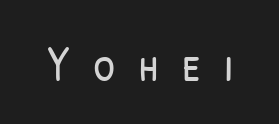
{"serif": "no", "bold": "no", "weight": "light", "width": "condensed", "stroke_contrast": "low", "x_height": "medium", "monospaced": "no", "underline": "no", "letter_spacing": "wide", "letter_spacing_em": 0.46, "glyph_px": 51}
